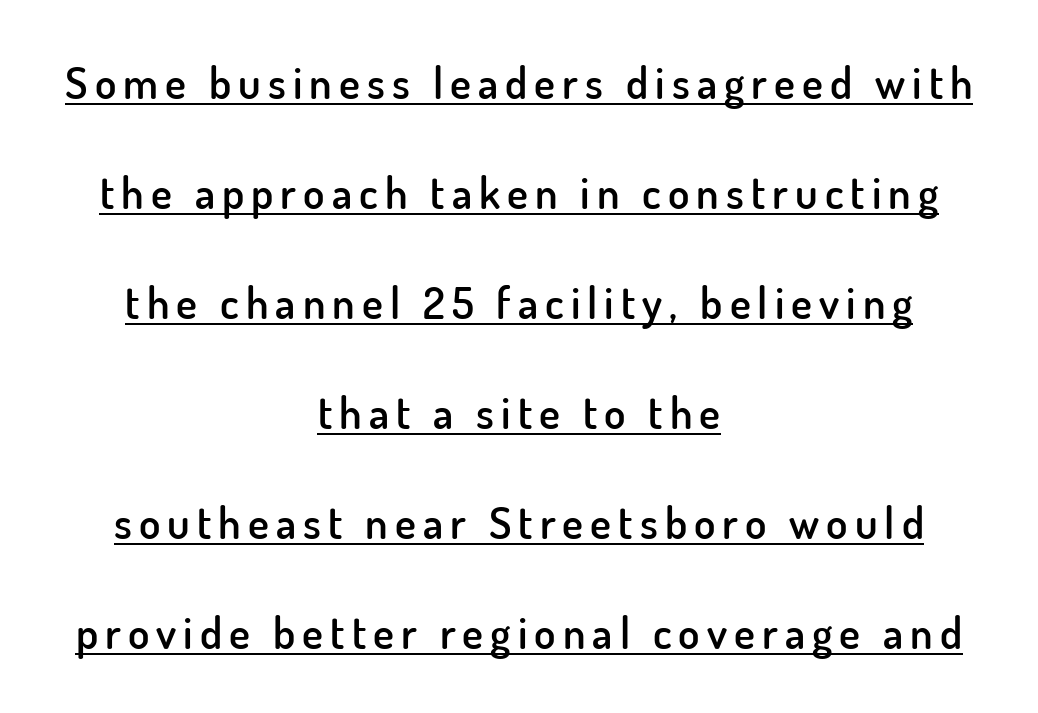
The image shows 44 px semibold sans-serif type, upright; set centered, loose line spacing (2.5x), underlined; low stroke contrast and a small x-height.
